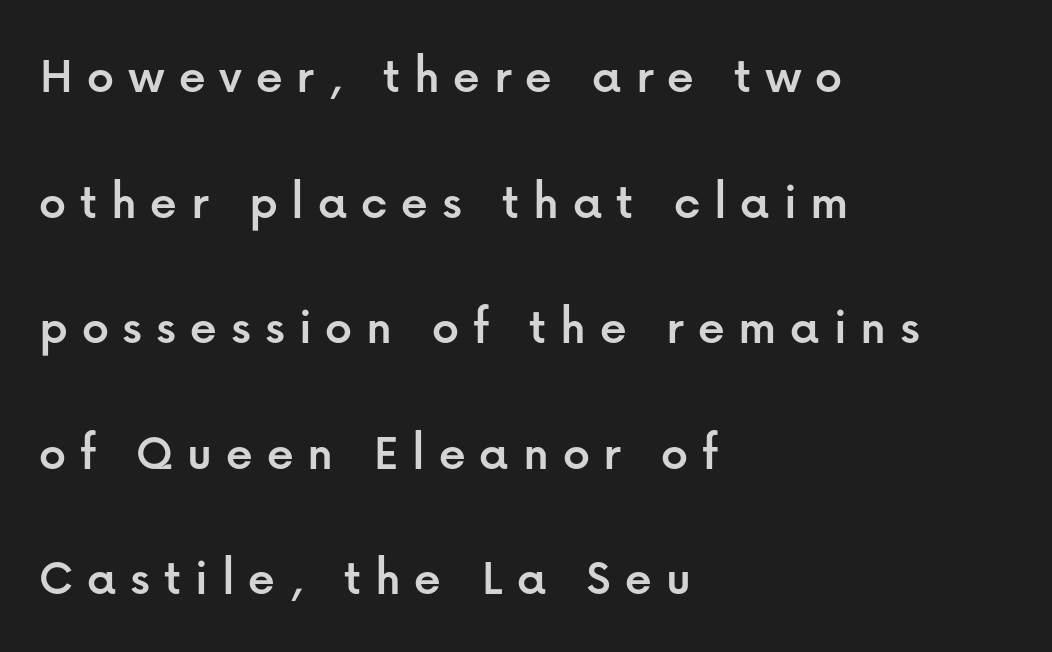
The image shows 53 px sans-serif type, upright; set left-aligned, loose line spacing (2.37x), unusually wide letter spacing (+0.26 em), not underlined; low stroke contrast and a medium x-height.
